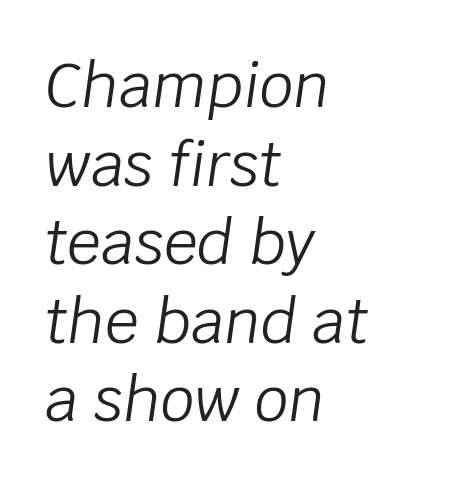
{"italic": "yes", "lean": "right", "slant_degrees": 8, "bold": "no", "weight": "light", "width": "normal", "stroke_contrast": "low", "x_height": "large", "monospaced": "no", "underline": "no", "align": "left", "line_spacing": "normal", "line_spacing_ratio": 1.31, "letter_spacing": "normal", "letter_spacing_em": 0.0, "glyph_px": 60}
